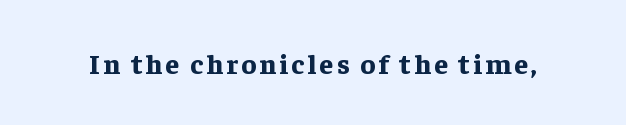
Q: Is the text bold? A: Yes.
Q: Is the text italic (slanted)? A: No, it is upright.
Q: Is the typeface a serif or a sans-serif typeface? A: Serif.
Q: Is the text underlined? A: No.
Q: Width (condensed, normal, or wide)? A: Normal.
Q: Stroke contrast? A: Low.
Q: x-height? A: Medium.
Q: Monospaced? A: No.
